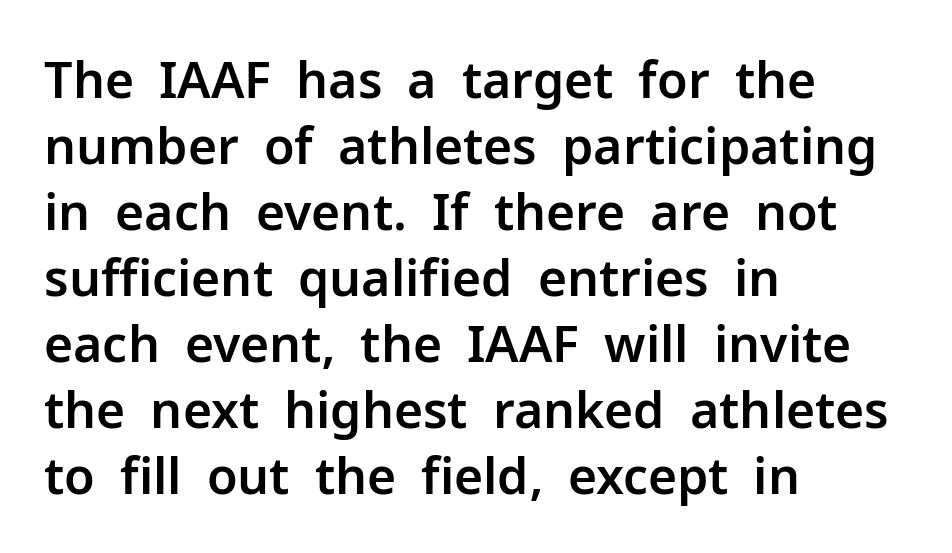
The image shows 50 px sans-serif type, upright; set left-aligned, normal line spacing (1.32x), normal letter spacing, not underlined; low stroke contrast and a medium x-height.
